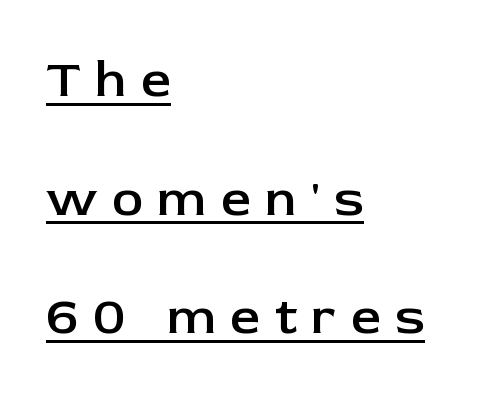
Tracking here is generous; glyphs stand well apart from one another. Ascenders rise straight up at ninety degrees. What decoration does the sample have? An underline. Think of a printed novel: that variable character pitch is what you see here. This sample trades compactness for vertical openness between lines. Nothing sits at the stroke ends, so this counts as sans-serif.
